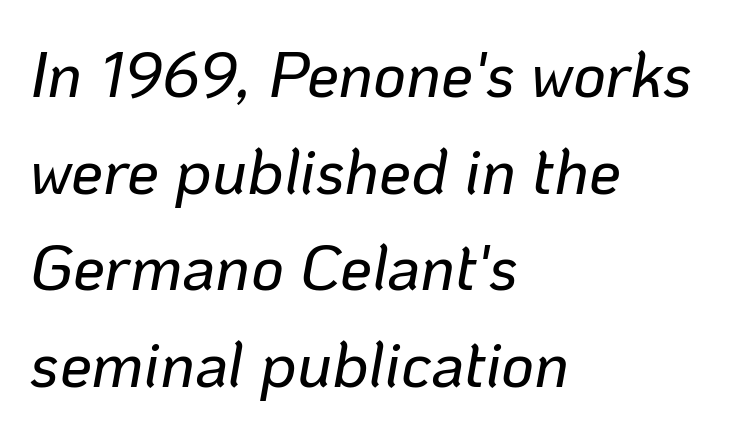
The space directly below the letters is spotless. A typesetter would mark this as italic. Does the copy run flush right? No — it runs flush left. Does the leading feel generous? No, just average.
